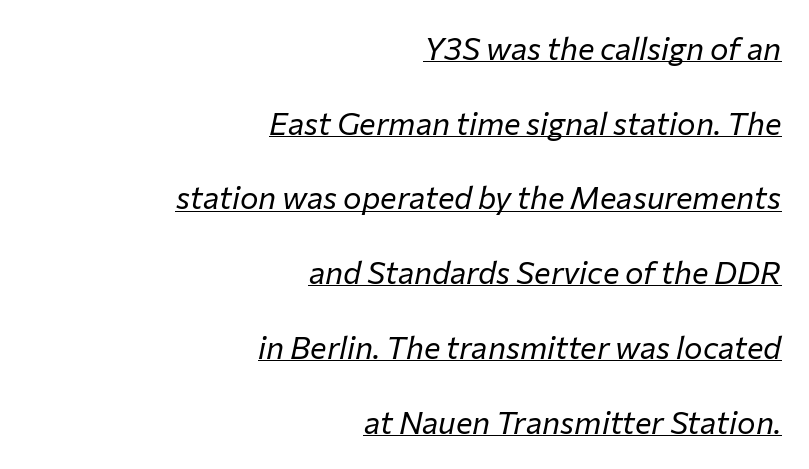
{"italic": "yes", "lean": "right", "slant_degrees": 12, "bold": "no", "weight": "regular", "width": "normal", "stroke_contrast": "low", "x_height": "medium", "monospaced": "no", "underline": "yes", "align": "right", "line_spacing": "loose", "line_spacing_ratio": 2.41, "letter_spacing": "normal", "letter_spacing_em": 0.0, "glyph_px": 31}
